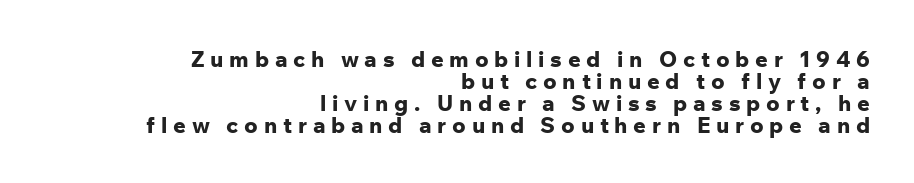
{"italic": "no", "bold": "yes", "underline": "no", "align": "right", "line_spacing": "tight", "line_spacing_ratio": 1.0, "letter_spacing": "wide", "letter_spacing_em": 0.26, "glyph_px": 22}
